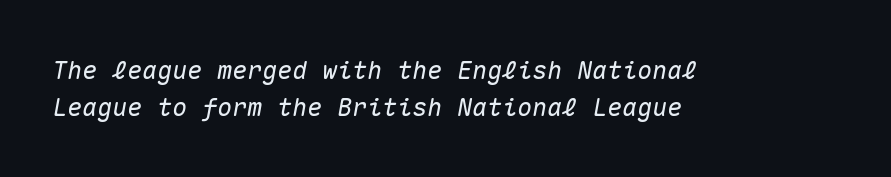
Quick note: underline off. Which margin do the lines hug? The left one — the right edge is uneven. Tall strokes in this sample are angled rather than plumb. The rows are spaced the way most documents space them. The letterforms sit shoulder to shoulder at normal distance.
